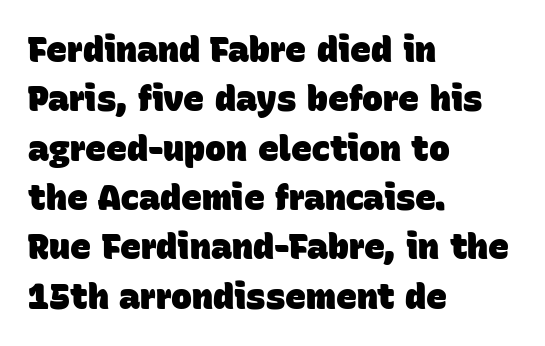
{"serif": "no", "bold": "yes", "weight": "heavy", "width": "normal", "stroke_contrast": "low", "x_height": "large", "monospaced": "no", "underline": "no", "align": "left", "line_spacing": "normal", "line_spacing_ratio": 1.41, "letter_spacing": "normal", "letter_spacing_em": 0.0, "glyph_px": 35}
